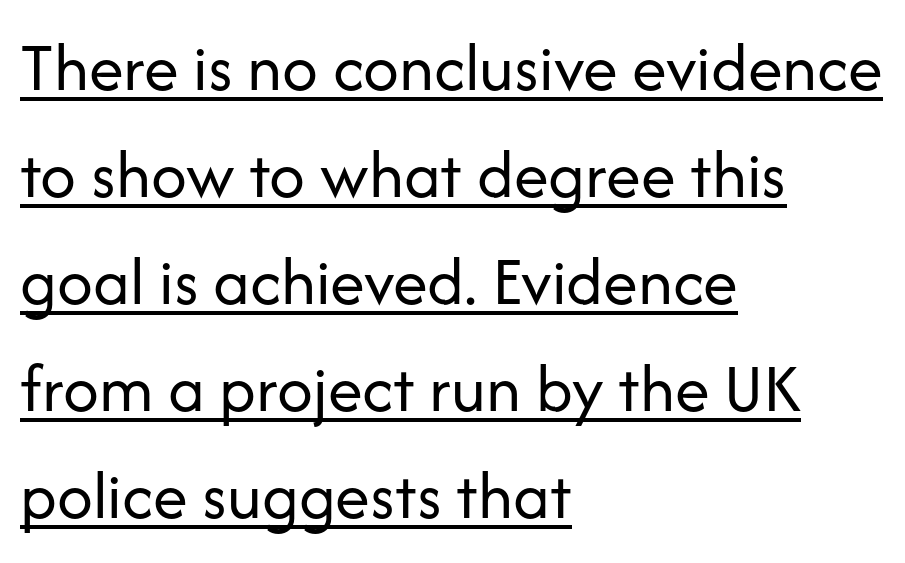
{"serif": "no", "italic": "no", "bold": "no", "weight": "regular", "width": "normal", "stroke_contrast": "low", "x_height": "medium", "monospaced": "no", "underline": "yes", "align": "left", "line_spacing": "normal", "line_spacing_ratio": 1.53, "letter_spacing": "normal", "letter_spacing_em": 0.0, "glyph_px": 70}
